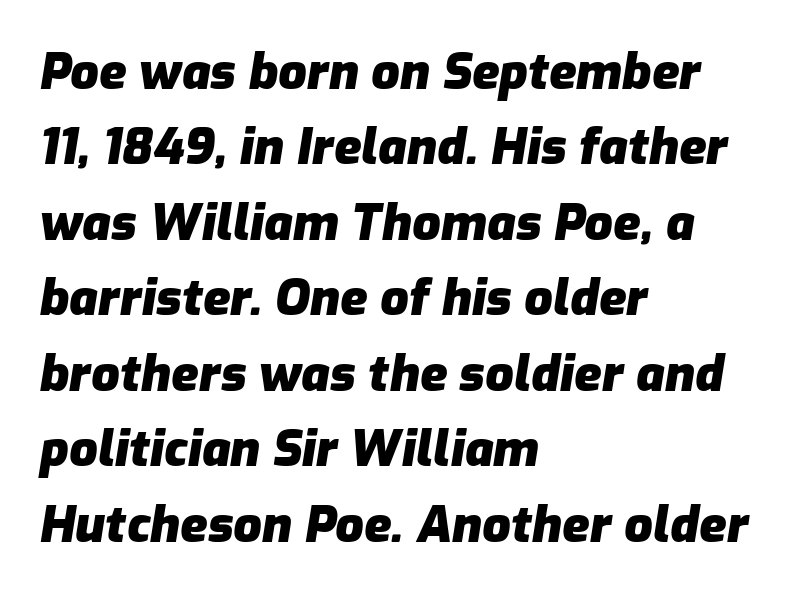
{"italic": "yes", "lean": "right", "slant_degrees": 9, "bold": "yes", "weight": "heavy", "width": "normal", "stroke_contrast": "low", "x_height": "medium", "monospaced": "no", "underline": "no", "align": "left", "line_spacing": "normal", "line_spacing_ratio": 1.51, "letter_spacing": "normal", "letter_spacing_em": 0.0, "glyph_px": 50}
